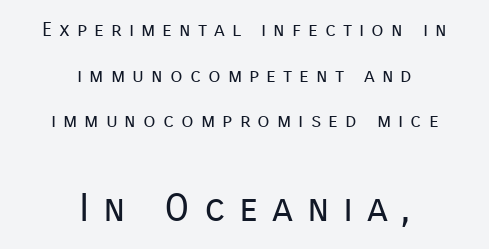
Q: Is the text bold? A: No.
Q: Is the text italic (slanted)? A: No, it is upright.
Q: Is the typeface a serif or a sans-serif typeface? A: Sans-serif.
Q: Is the text underlined? A: No.
Q: How is the paragraph aligned? A: Centered.
Q: Is the spacing between letters normal or unusually wide? A: Unusually wide.
Q: Is the spacing between lines tight, normal or loose? A: Loose.
Q: Which block of text is set in a larger size, the first (top) or the second (bottom)? A: The second (bottom) one.
Q: Width (condensed, normal, or wide)? A: Normal.
Q: Stroke contrast? A: Low.
Q: x-height? A: Medium.
Q: Monospaced? A: No.
